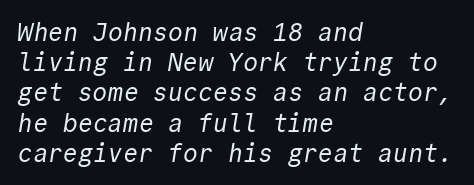
This sample is left-justified, so line endings fall wherever the words run out. A bare baseline throughout the passage. Glyph-to-glyph distance matches everyday printed text. Think standard paragraph weight, or any step lighter than that.
